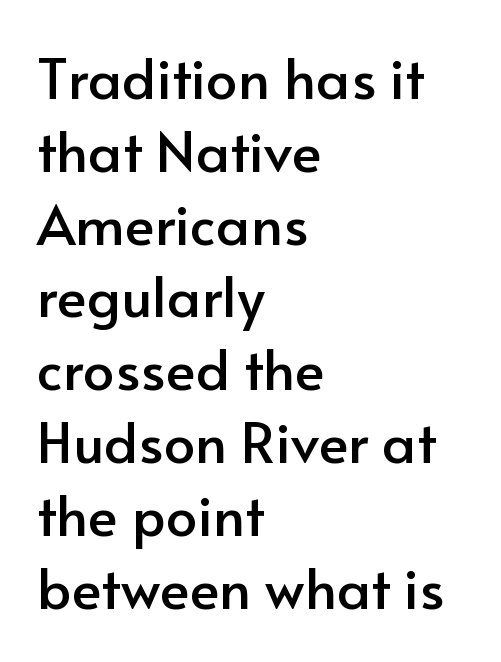
The lines are quadded left. The face used here is a sans, in the tradition of grotesques and geometrics. Tracking value appears to be zero — textbook default spacing. In terms of posture, this sample is upright. In terms of leading, this rendering sits right in the middle.
